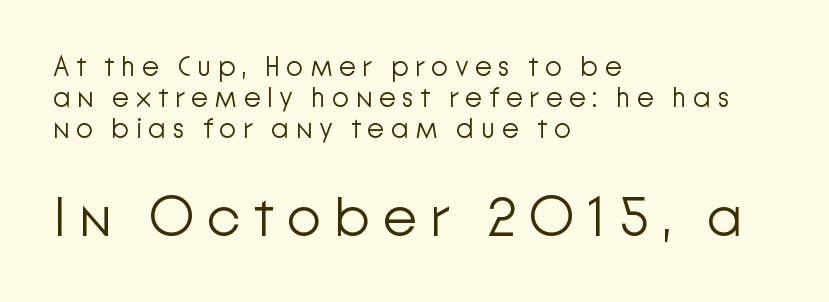
{"serif": "no", "italic": "no", "bold": "no", "weight": "light", "width": "normal", "stroke_contrast": "low", "x_height": "medium", "monospaced": "no", "underline": "no", "align": "left", "line_spacing": "tight", "line_spacing_ratio": 1.11, "letter_spacing": "wide", "letter_spacing_em": 0.22, "larger_block": "second", "size_ratio": 2.0, "glyph_px": 56}
